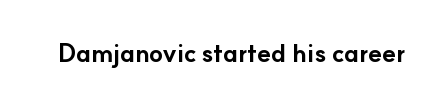
The image shows 25 px bold type, upright; set normal letter spacing, not underlined.
